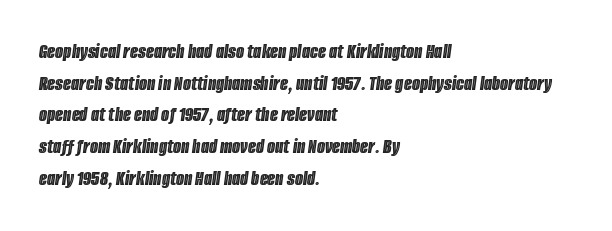
{"italic": "yes", "lean": "right", "slant_degrees": 8, "underline": "no", "align": "left", "line_spacing": "normal", "line_spacing_ratio": 1.51, "letter_spacing": "normal", "letter_spacing_em": 0.0, "glyph_px": 21}
